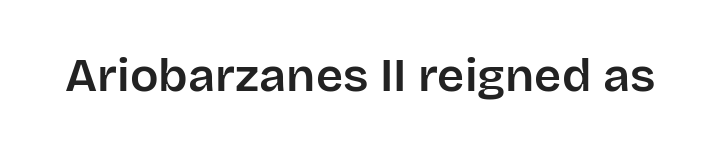
Q: Is the text italic (slanted)? A: No, it is upright.
Q: Is the typeface a serif or a sans-serif typeface? A: Sans-serif.
Q: Is the text underlined? A: No.
Q: Is the spacing between letters normal or unusually wide? A: Normal.
Q: Width (condensed, normal, or wide)? A: Normal.
Q: Stroke contrast? A: Low.
Q: x-height? A: Large.
Q: Monospaced? A: No.
